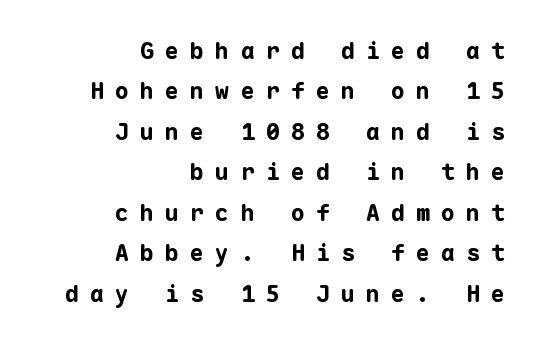
Q: Is the text bold? A: Yes.
Q: Is the text italic (slanted)? A: No, it is upright.
Q: Is the text underlined? A: No.
Q: How is the paragraph aligned? A: Right-aligned.
Q: Is the spacing between letters normal or unusually wide? A: Unusually wide.
